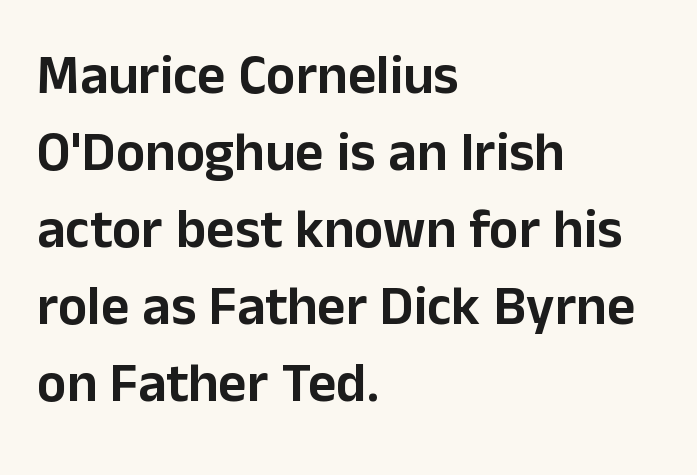
Q: Is the text italic (slanted)? A: No, it is upright.
Q: Is the typeface a serif or a sans-serif typeface? A: Sans-serif.
Q: Is the text underlined? A: No.
Q: How is the paragraph aligned? A: Left-aligned.
Q: Is the spacing between letters normal or unusually wide? A: Normal.
Q: Is the spacing between lines tight, normal or loose? A: Normal.
Q: Width (condensed, normal, or wide)? A: Normal.
Q: Stroke contrast? A: Low.
Q: x-height? A: Medium.
Q: Monospaced? A: No.
